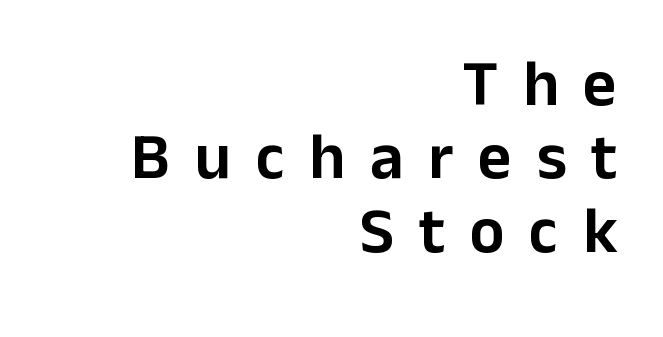
{"serif": "no", "italic": "no", "width": "normal", "stroke_contrast": "low", "x_height": "medium", "monospaced": "no", "underline": "no", "align": "right", "line_spacing": "tight", "line_spacing_ratio": 1.13, "letter_spacing": "wide", "letter_spacing_em": 0.38, "glyph_px": 65}
